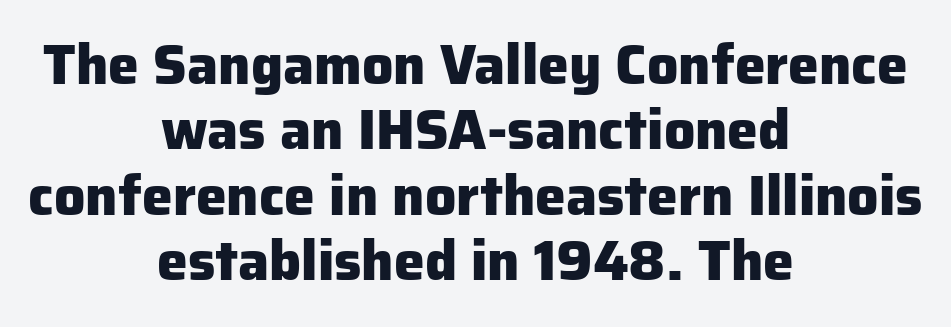
Q: Is the text bold? A: Yes.
Q: Is the text italic (slanted)? A: No, it is upright.
Q: Is the typeface a serif or a sans-serif typeface? A: Sans-serif.
Q: Is the text underlined? A: No.
Q: How is the paragraph aligned? A: Centered.
Q: Is the spacing between letters normal or unusually wide? A: Normal.
Q: Width (condensed, normal, or wide)? A: Normal.
Q: Stroke contrast? A: Low.
Q: x-height? A: Medium.
Q: Monospaced? A: No.
